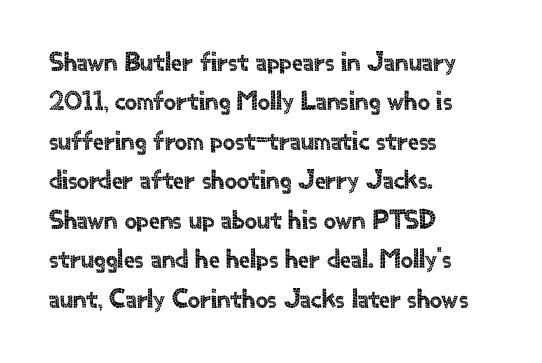
The image shows 27 px text type, upright; set left-aligned, normal line spacing (1.46x), normal letter spacing, not underlined.
